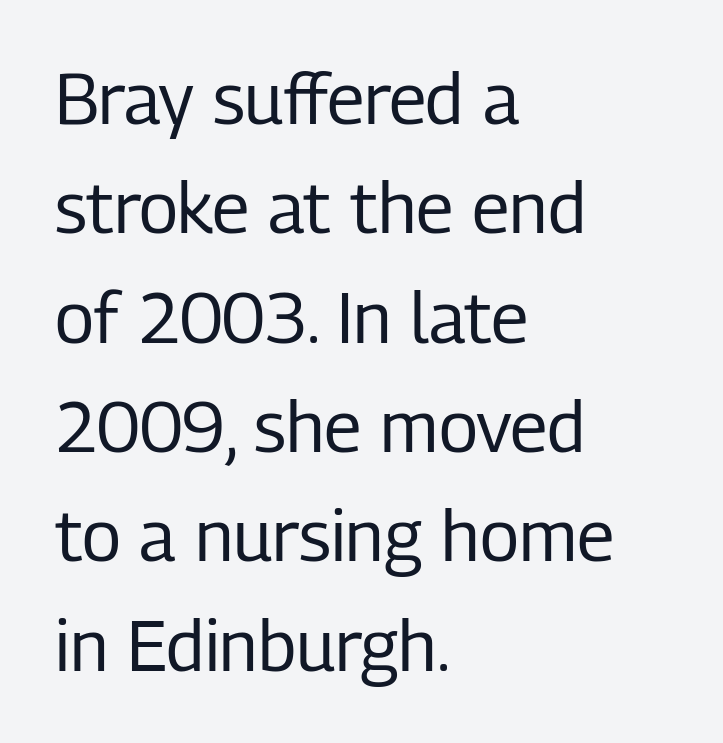
Q: Is the text bold? A: No.
Q: Is the text italic (slanted)? A: No, it is upright.
Q: Is the typeface a serif or a sans-serif typeface? A: Sans-serif.
Q: Is the text underlined? A: No.
Q: How is the paragraph aligned? A: Left-aligned.
Q: Is the spacing between letters normal or unusually wide? A: Normal.
Q: Is the spacing between lines tight, normal or loose? A: Normal.
Q: Width (condensed, normal, or wide)? A: Condensed.
Q: Stroke contrast? A: Low.
Q: x-height? A: Medium.
Q: Monospaced? A: No.
